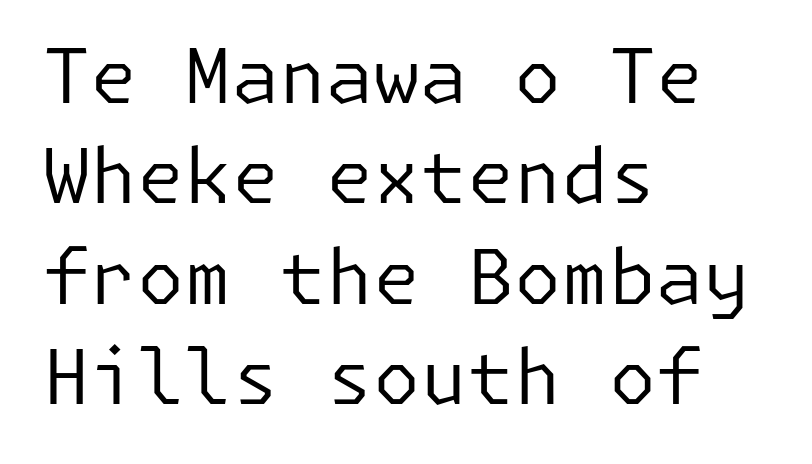
{"serif": "no", "italic": "no", "bold": "no", "weight": "regular", "width": "normal", "stroke_contrast": "low", "x_height": "medium", "underline": "no", "align": "left", "line_spacing": "normal", "line_spacing_ratio": 1.32, "letter_spacing": "normal", "letter_spacing_em": 0.0, "glyph_px": 76}
